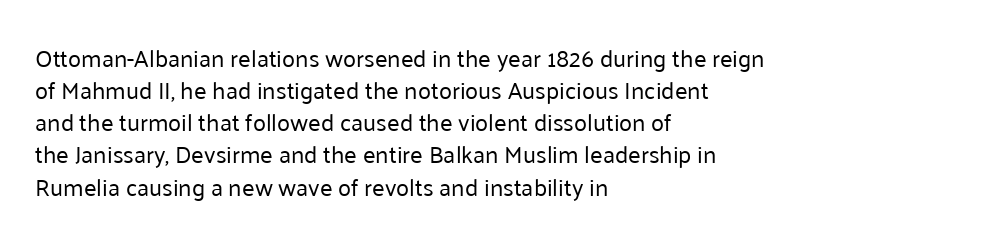
{"italic": "no", "bold": "no", "underline": "no", "align": "left", "line_spacing": "normal", "line_spacing_ratio": 1.34, "letter_spacing": "normal", "letter_spacing_em": 0.0, "glyph_px": 24}
